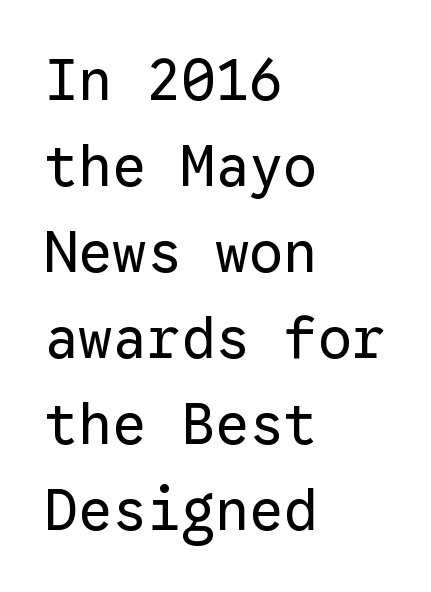
{"serif": "no", "italic": "no", "bold": "no", "weight": "regular", "width": "normal", "stroke_contrast": "low", "x_height": "medium", "monospaced": "yes", "underline": "no", "align": "left", "line_spacing": "normal", "line_spacing_ratio": 1.51, "letter_spacing": "normal", "letter_spacing_em": 0.0, "glyph_px": 57}
